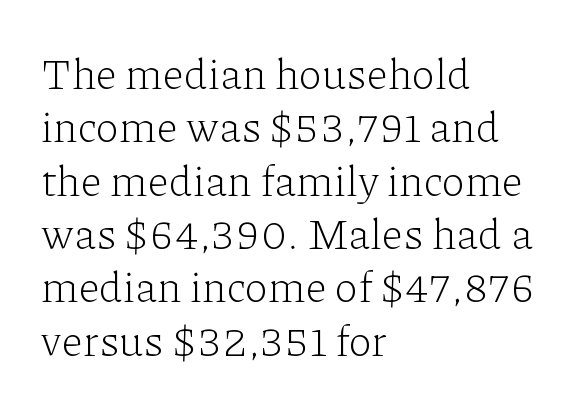
Q: Is the text bold? A: No.
Q: Is the text italic (slanted)? A: No, it is upright.
Q: Is the typeface a serif or a sans-serif typeface? A: Serif.
Q: Is the text underlined? A: No.
Q: How is the paragraph aligned? A: Left-aligned.
Q: Is the spacing between letters normal or unusually wide? A: Normal.
Q: Width (condensed, normal, or wide)? A: Normal.
Q: Stroke contrast? A: Low.
Q: x-height? A: Medium.
Q: Monospaced? A: No.
